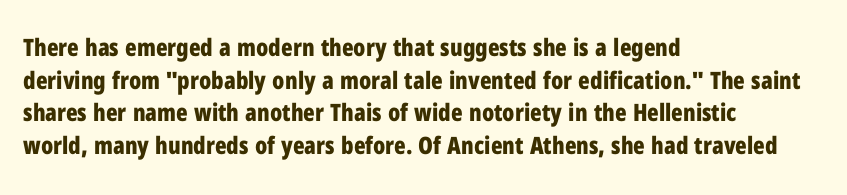
{"italic": "no", "bold": "yes", "underline": "no", "align": "left", "line_spacing": "normal", "line_spacing_ratio": 1.36, "letter_spacing": "normal", "letter_spacing_em": 0.0, "glyph_px": 24}
